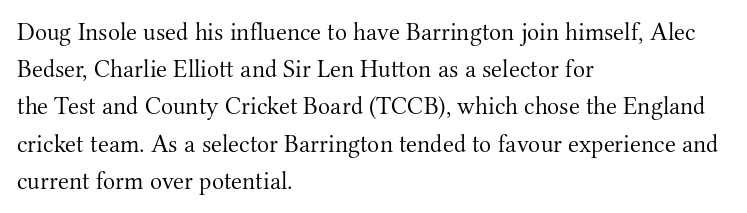
The image shows 25 px text type, upright; set left-aligned, normal line spacing (1.49x), normal letter spacing, not underlined.
